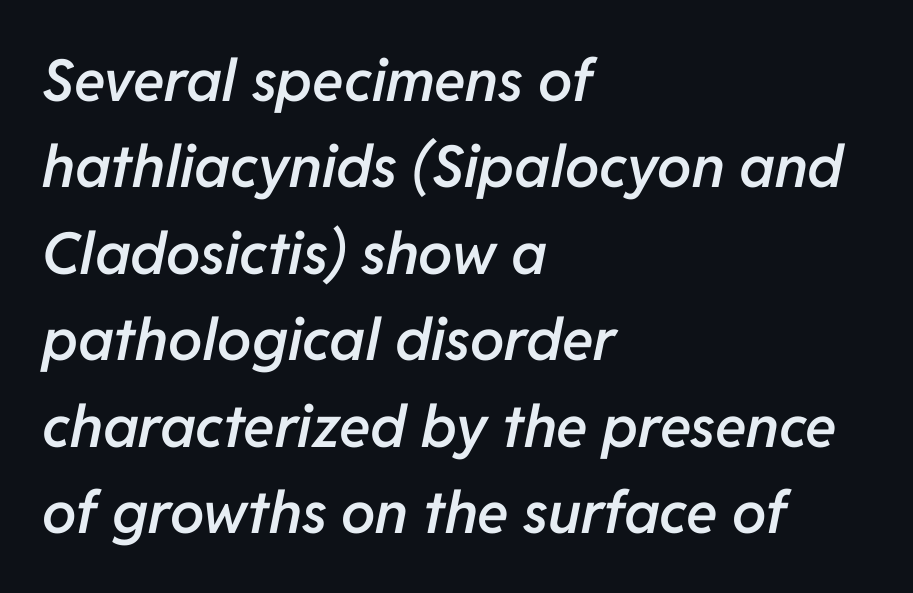
Q: Is the text bold? A: Semi-bold.
Q: Is the text italic (slanted)? A: Yes, it leans right by about 11 degrees.
Q: Is the text underlined? A: No.
Q: How is the paragraph aligned? A: Left-aligned.
Q: Is the spacing between letters normal or unusually wide? A: Normal.
Q: Is the spacing between lines tight, normal or loose? A: Normal.
Q: Width (condensed, normal, or wide)? A: Normal.
Q: Stroke contrast? A: Low.
Q: x-height? A: Medium.
Q: Monospaced? A: No.
